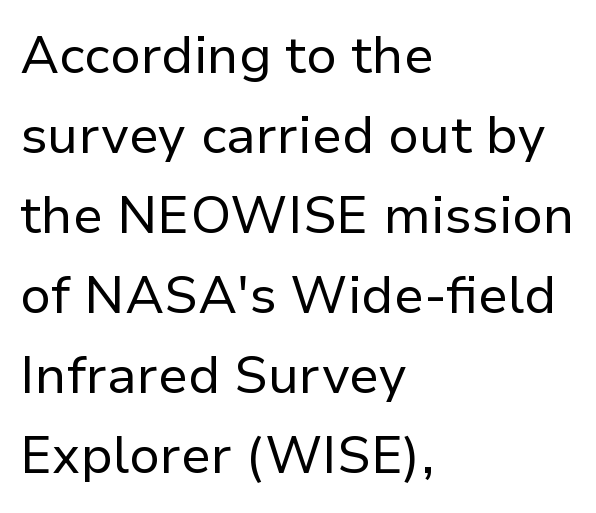
{"serif": "no", "italic": "no", "bold": "no", "weight": "regular", "width": "normal", "stroke_contrast": "low", "x_height": "medium", "monospaced": "no", "underline": "no", "align": "left", "line_spacing": "normal", "line_spacing_ratio": 1.54, "letter_spacing": "normal", "letter_spacing_em": 0.0, "glyph_px": 52}
